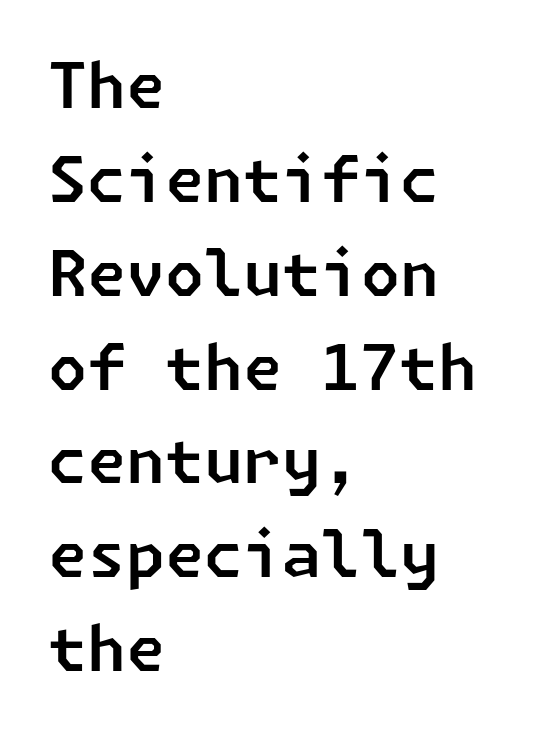
The image shows 63 px sans-serif type; set left-aligned, normal line spacing (1.49x), normal letter spacing, not underlined; low stroke contrast and a medium x-height.
